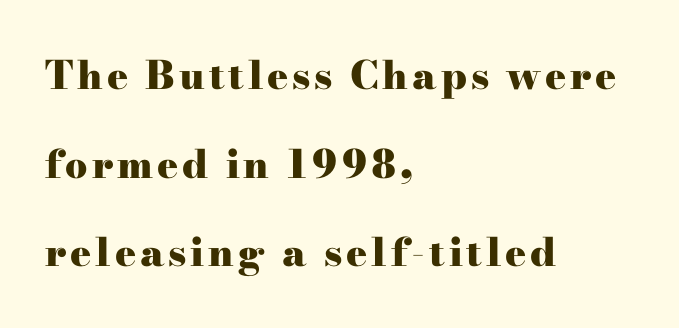
The image shows 39 px heavy, wide serif type, upright; set left-aligned, loose line spacing (2.27x), not underlined; high stroke contrast and a small x-height.
